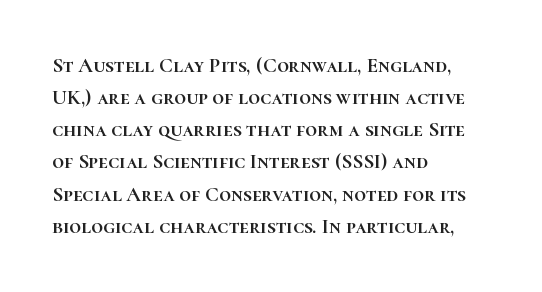
{"italic": "no", "underline": "no", "align": "left", "line_spacing": "normal", "line_spacing_ratio": 1.53, "letter_spacing": "normal", "letter_spacing_em": 0.0, "glyph_px": 21}
